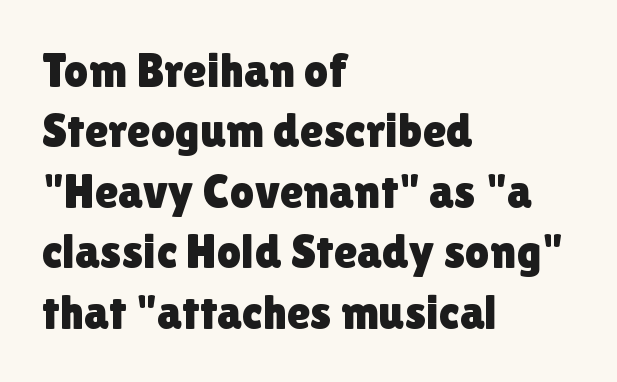
The image shows 48 px sans-serif type, upright; set left-aligned, normal line spacing (1.26x), normal letter spacing, not underlined; a medium x-height.
